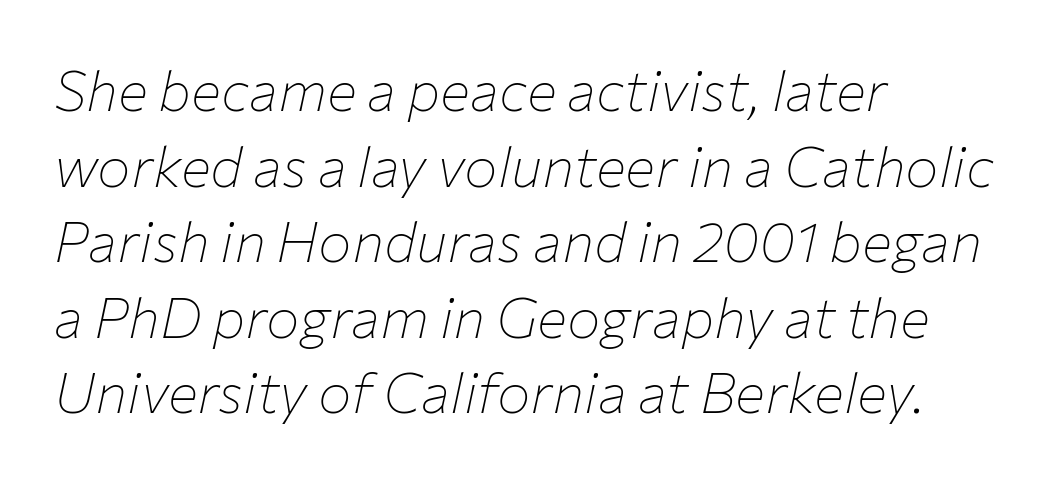
Q: Is the text bold? A: No.
Q: Is the text italic (slanted)? A: Yes, it leans right by about 12 degrees.
Q: Is the text underlined? A: No.
Q: How is the paragraph aligned? A: Left-aligned.
Q: Is the spacing between letters normal or unusually wide? A: Normal.
Q: Is the spacing between lines tight, normal or loose? A: Normal.
Q: Width (condensed, normal, or wide)? A: Normal.
Q: Stroke contrast? A: Low.
Q: x-height? A: Medium.
Q: Monospaced? A: No.
